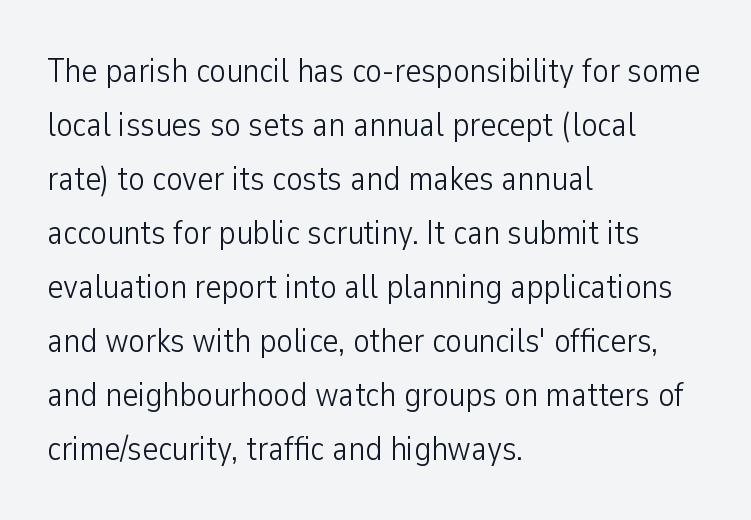
Q: Is the text bold? A: No.
Q: Is the text italic (slanted)? A: No, it is upright.
Q: Is the typeface a serif or a sans-serif typeface? A: Sans-serif.
Q: Is the text underlined? A: No.
Q: How is the paragraph aligned? A: Left-aligned.
Q: Is the spacing between letters normal or unusually wide? A: Normal.
Q: Is the spacing between lines tight, normal or loose? A: Normal.
Q: Width (condensed, normal, or wide)? A: Condensed.
Q: Stroke contrast? A: Low.
Q: x-height? A: Medium.
Q: Monospaced? A: No.
